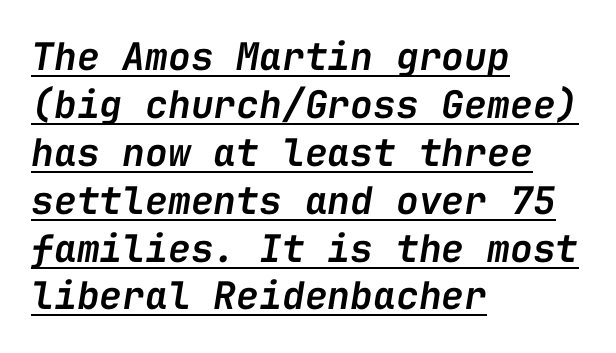
{"italic": "yes", "lean": "right", "slant_degrees": 9, "bold": "semi", "weight": "semibold", "width": "normal", "stroke_contrast": "low", "x_height": "medium", "monospaced": "yes", "underline": "yes", "align": "left", "line_spacing": "normal", "line_spacing_ratio": 1.26, "letter_spacing": "normal", "letter_spacing_em": 0.0, "glyph_px": 38}
